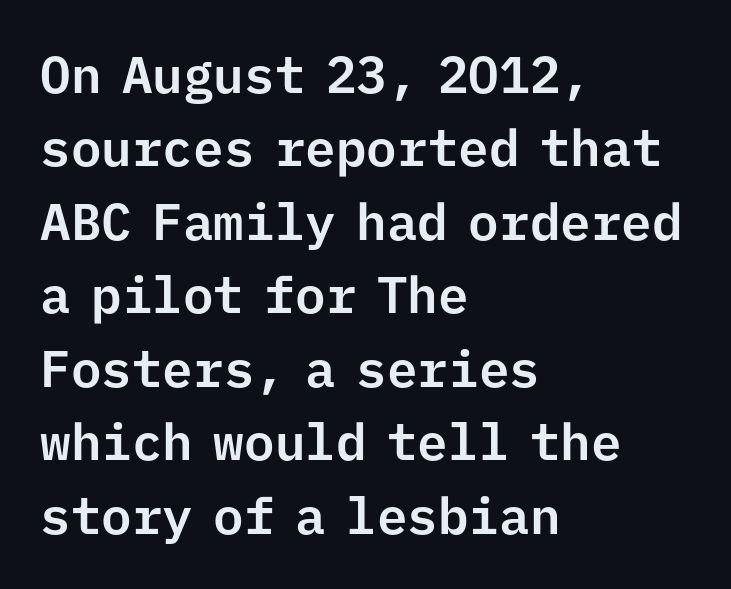
The image shows 51 px sans-serif type, upright, monospaced; set left-aligned, normal line spacing (1.44x), normal letter spacing, not underlined; low stroke contrast and a medium x-height.
